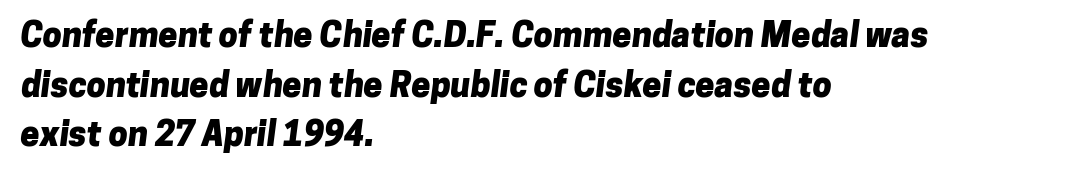
Q: Is the text bold? A: Yes.
Q: Is the typeface a serif or a sans-serif typeface? A: Sans-serif.
Q: Is the text underlined? A: No.
Q: How is the paragraph aligned? A: Left-aligned.
Q: Is the spacing between letters normal or unusually wide? A: Normal.
Q: Is the spacing between lines tight, normal or loose? A: Normal.
Q: Width (condensed, normal, or wide)? A: Normal.
Q: Stroke contrast? A: Low.
Q: x-height? A: Medium.
Q: Monospaced? A: No.
